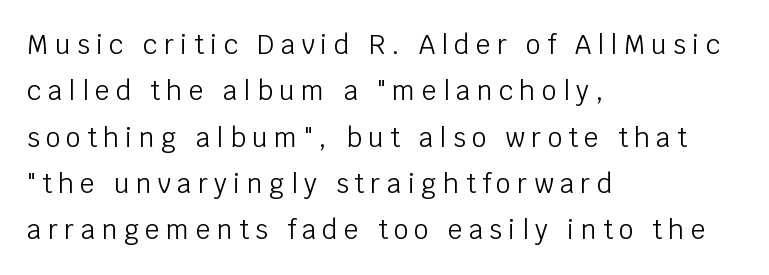
The space directly below the letters is spotless. Alignment: flush left. The typography opts for an upright posture over an oblique one. The font is comparable to plain body text, perhaps lighter.
